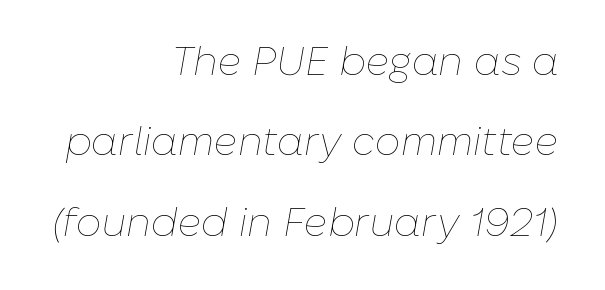
Q: Is the text bold? A: No.
Q: Is the text italic (slanted)? A: Yes, it leans right by about 10 degrees.
Q: Is the text underlined? A: No.
Q: How is the paragraph aligned? A: Right-aligned.
Q: Is the spacing between letters normal or unusually wide? A: Normal.
Q: Is the spacing between lines tight, normal or loose? A: Loose.
Q: Width (condensed, normal, or wide)? A: Normal.
Q: Stroke contrast? A: Low.
Q: x-height? A: Medium.
Q: Monospaced? A: No.
